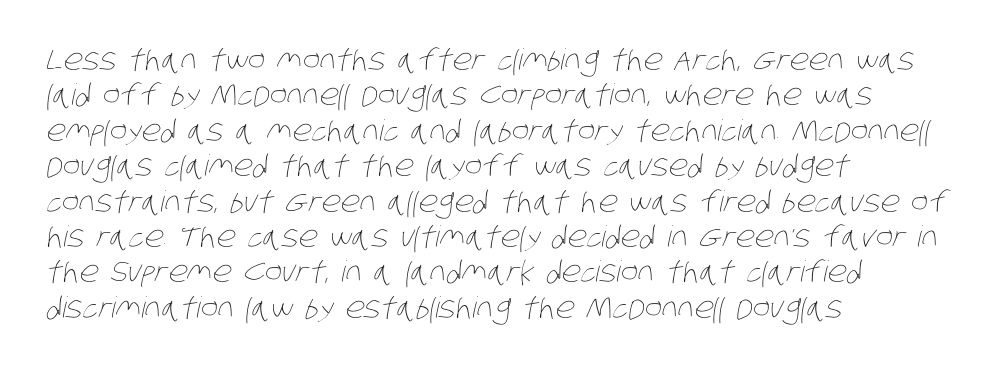
The image shows 29 px thin, condensed type; set left-aligned, line spacing 1.22x, normal letter spacing, not underlined; low stroke contrast and a large x-height.
